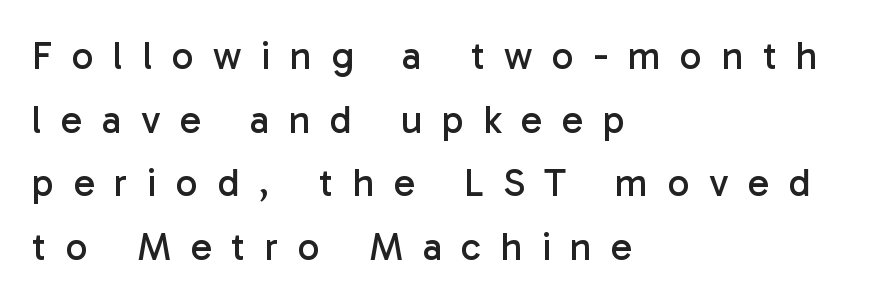
The image shows 39 px regular-weight sans-serif type, upright; set left-aligned, normal line spacing (1.63x), unusually wide letter spacing (+0.5 em), not underlined; low stroke contrast and a medium x-height.
